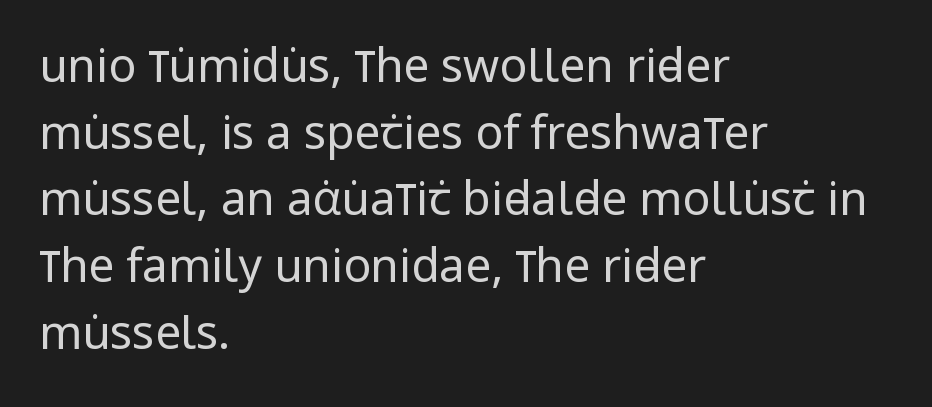
Q: Is the text bold? A: No.
Q: Is the text italic (slanted)? A: No, it is upright.
Q: Is the typeface a serif or a sans-serif typeface? A: Sans-serif.
Q: Is the text underlined? A: No.
Q: How is the paragraph aligned? A: Left-aligned.
Q: Is the spacing between letters normal or unusually wide? A: Normal.
Q: Is the spacing between lines tight, normal or loose? A: Normal.
Q: Width (condensed, normal, or wide)? A: Condensed.
Q: Stroke contrast? A: Low.
Q: x-height? A: Large.
Q: Monospaced? A: No.
